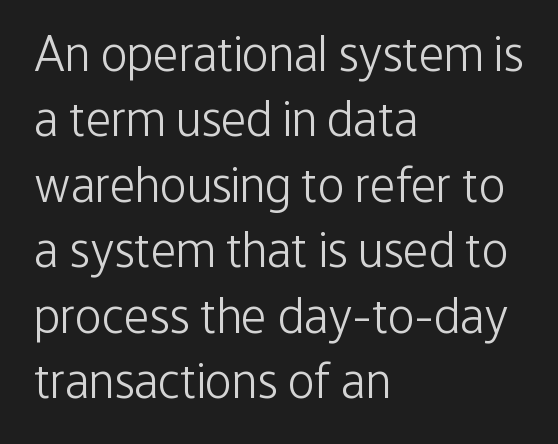
Glyph-to-glyph distance matches everyday printed text. Characters remain perfectly vertical along every line. Each letter's strokes conclude bluntly, with no projecting serifs. Each stroke keeps to a modest, everyday thickness or less. The area under the type is left untouched. Proportional: the letters do not fall into vertical columns.
